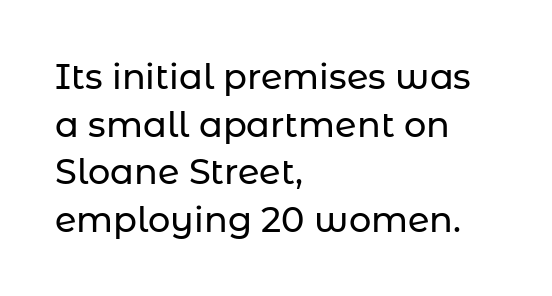
This rendering uses left alignment, leaving the right contour irregular. Varying glyph widths throughout — classic text-font behaviour. Students, note that the glyphs here touch the page at normal intervals. Designer's note — italics off, roman on. How would I describe the line gaps? Plain and ordinary. The strip under each line holds only bare page.
